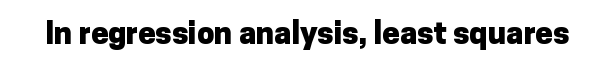
Q: Is the text bold? A: Yes.
Q: Is the text italic (slanted)? A: No, it is upright.
Q: Is the typeface a serif or a sans-serif typeface? A: Sans-serif.
Q: Is the text underlined? A: No.
Q: Is the spacing between letters normal or unusually wide? A: Normal.
Q: Width (condensed, normal, or wide)? A: Normal.
Q: Stroke contrast? A: Low.
Q: x-height? A: Medium.
Q: Monospaced? A: No.
